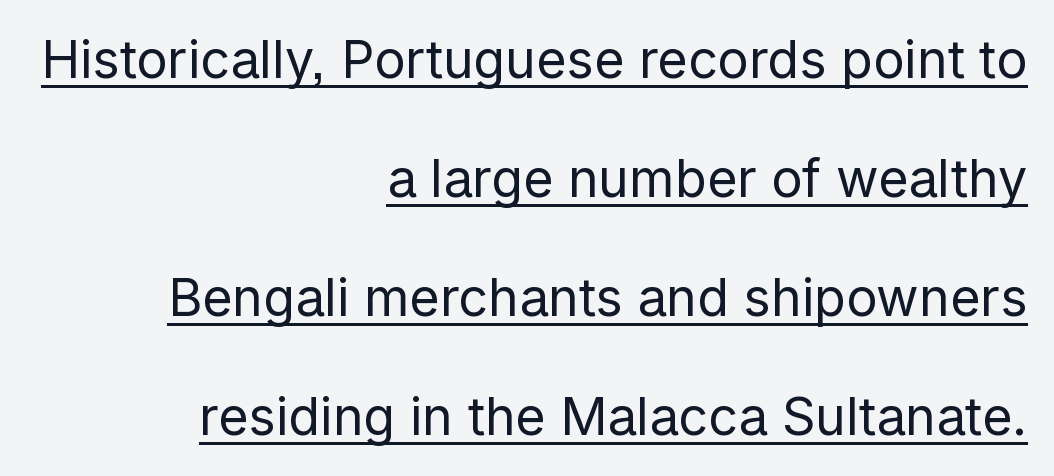
A student would call this right alignment; a typographer would say flush right, rag left. The face used here is a sans, in the tradition of grotesques and geometrics. A typesetter would call this zero additional tracking. Upright lettering throughout. The line-height multiplier appears high, well above default.
